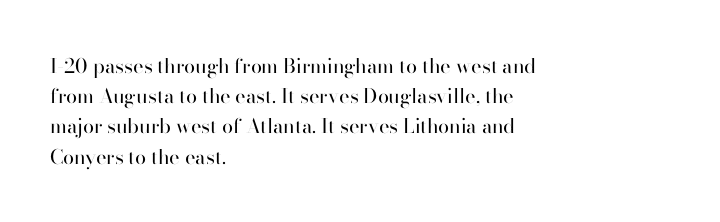
Q: Is the text bold? A: No.
Q: Is the text italic (slanted)? A: No, it is upright.
Q: Is the text underlined? A: No.
Q: How is the paragraph aligned? A: Left-aligned.
Q: Is the spacing between letters normal or unusually wide? A: Normal.
Q: Is the spacing between lines tight, normal or loose? A: Normal.
